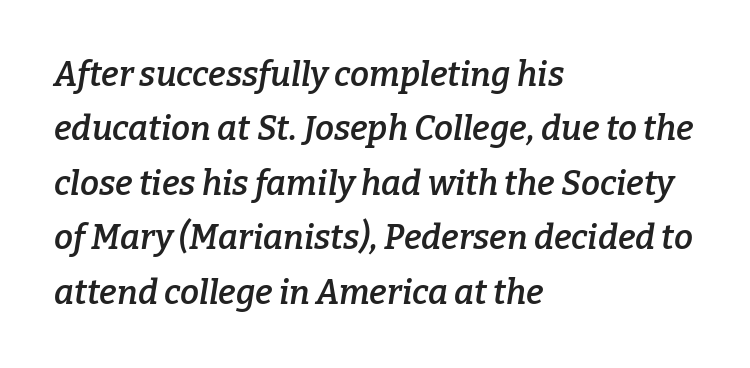
Q: Is the text bold? A: Semi-bold.
Q: Is the text italic (slanted)? A: Yes, it leans right by about 9 degrees.
Q: Is the typeface a serif or a sans-serif typeface? A: Serif.
Q: Is the text underlined? A: No.
Q: How is the paragraph aligned? A: Left-aligned.
Q: Is the spacing between letters normal or unusually wide? A: Normal.
Q: Is the spacing between lines tight, normal or loose? A: Normal.
Q: Width (condensed, normal, or wide)? A: Normal.
Q: Stroke contrast? A: Low.
Q: x-height? A: Medium.
Q: Monospaced? A: No.
